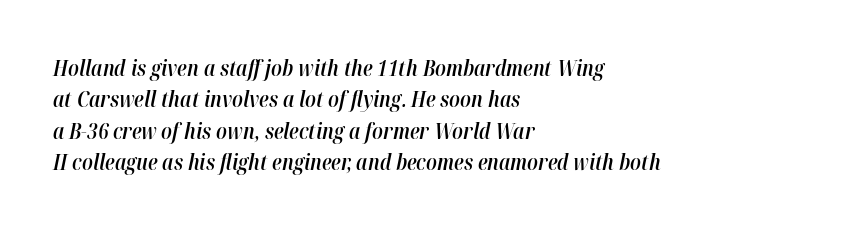
The image shows 21 px text type, italic (leaning right); set left-aligned, normal line spacing (1.5x), normal letter spacing, not underlined.
